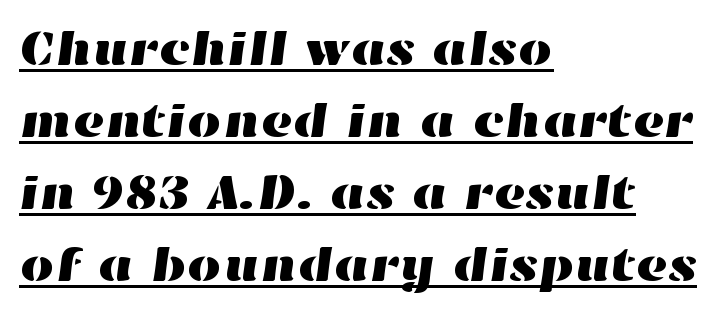
Caption: standard tracking, unaltered. The vertical gap from one line to the next is medium. Does the copy run flush right? No — it runs flush left. The face used here is proportionally spaced, like ordinary book or web type. A typographer would call this underscored text.
